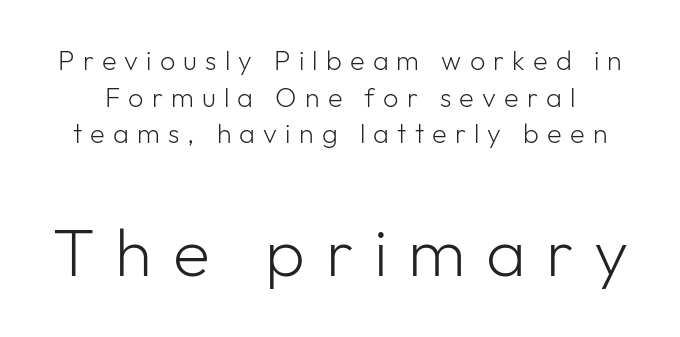
Q: Is the text bold? A: No.
Q: Is the text italic (slanted)? A: No, it is upright.
Q: Is the typeface a serif or a sans-serif typeface? A: Sans-serif.
Q: Is the text underlined? A: No.
Q: Is the spacing between letters normal or unusually wide? A: Unusually wide.
Q: Is the spacing between lines tight, normal or loose? A: Normal.
Q: Which block of text is set in a larger size, the first (top) or the second (bottom)? A: The second (bottom) one.
Q: Width (condensed, normal, or wide)? A: Normal.
Q: Stroke contrast? A: Low.
Q: x-height? A: Medium.
Q: Monospaced? A: No.
